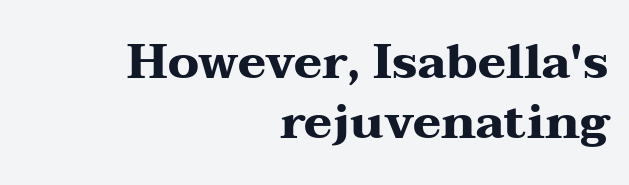
Q: Is the text bold? A: Yes.
Q: Is the text italic (slanted)? A: No, it is upright.
Q: Is the typeface a serif or a sans-serif typeface? A: Serif.
Q: Is the text underlined? A: No.
Q: How is the paragraph aligned? A: Right-aligned.
Q: Is the spacing between letters normal or unusually wide? A: Normal.
Q: Is the spacing between lines tight, normal or loose? A: Normal.
Q: Width (condensed, normal, or wide)? A: Wide.
Q: Stroke contrast? A: Medium.
Q: x-height? A: Medium.
Q: Monospaced? A: No.
